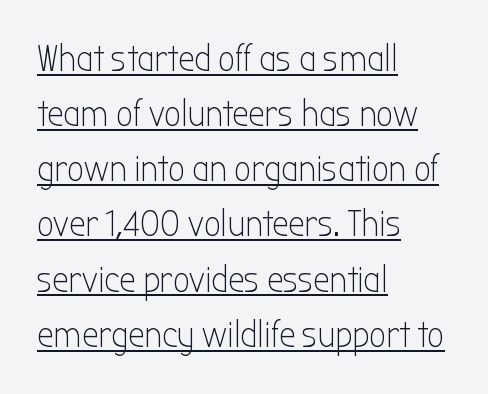
{"serif": "no", "italic": "no", "bold": "no", "weight": "light", "width": "condensed", "stroke_contrast": "low", "x_height": "medium", "monospaced": "no", "underline": "yes", "align": "left", "line_spacing": "normal", "line_spacing_ratio": 1.49, "letter_spacing": "normal", "letter_spacing_em": 0.0, "glyph_px": 37}
